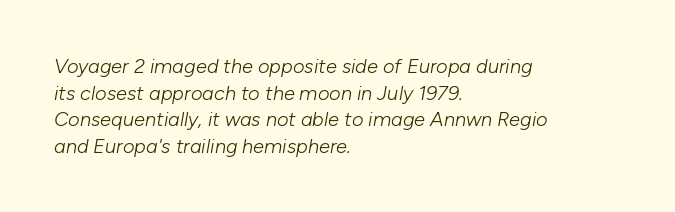
The image shows 20 px text type, italic (leaning right); set left-aligned, normal line spacing (1.33x), normal letter spacing, not underlined.
